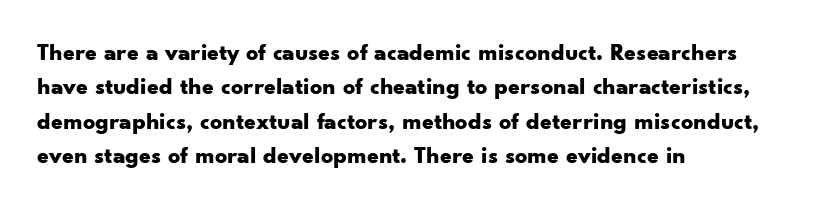
Q: Is the text bold? A: Yes.
Q: Is the text italic (slanted)? A: No, it is upright.
Q: Is the text underlined? A: No.
Q: How is the paragraph aligned? A: Left-aligned.
Q: Is the spacing between letters normal or unusually wide? A: Normal.
Q: Is the spacing between lines tight, normal or loose? A: Normal.
